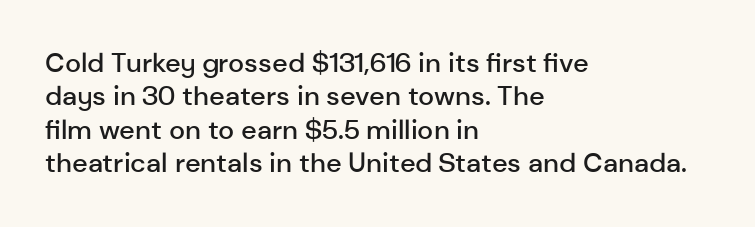
The image shows 27 px text type, upright; set left-aligned, line spacing 1.24x, normal letter spacing, not underlined.
